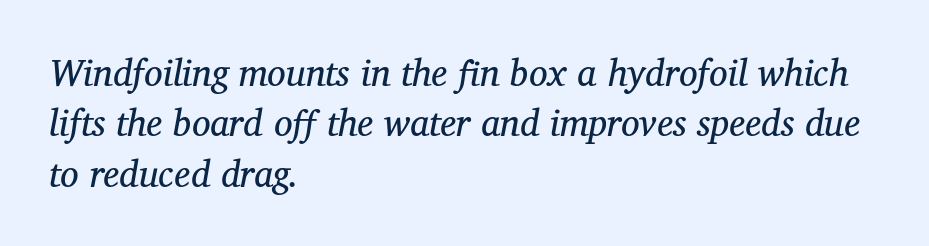
{"serif": "yes", "italic": "yes", "lean": "right", "slant_degrees": 12, "bold": "no", "weight": "regular", "width": "normal", "stroke_contrast": "medium", "x_height": "medium", "monospaced": "no", "underline": "no", "align": "left", "line_spacing": "normal", "line_spacing_ratio": 1.36, "letter_spacing": "normal", "letter_spacing_em": 0.0, "glyph_px": 37}
